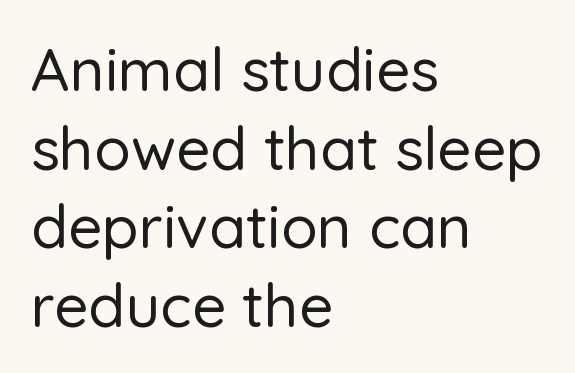
The image shows 60 px sans-serif type, upright; set left-aligned, normal line spacing (1.31x), normal letter spacing, not underlined; low stroke contrast and a medium x-height.
